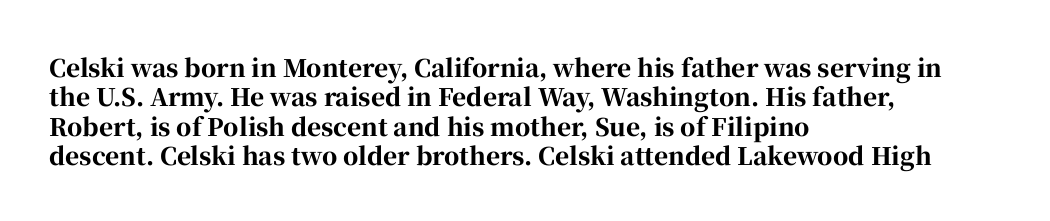
Q: Is the text bold? A: Yes.
Q: Is the text italic (slanted)? A: No, it is upright.
Q: Is the text underlined? A: No.
Q: How is the paragraph aligned? A: Left-aligned.
Q: Is the spacing between letters normal or unusually wide? A: Normal.
